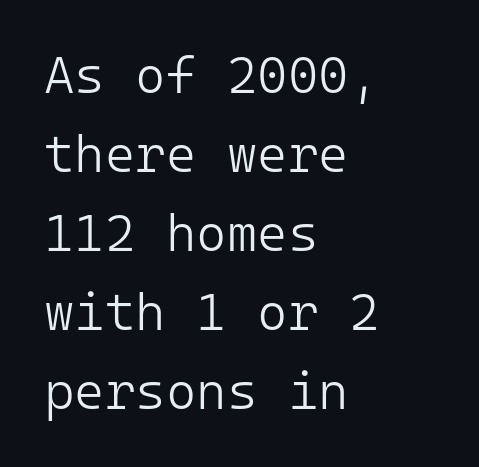
A light-to-regular cut is what we see here. Alignment: flush left. Is the letter spacing exaggerated? No — it looks like the ordinary default. A typesetter would label this face a sans. This is roman type, the default non-slanted kind.
